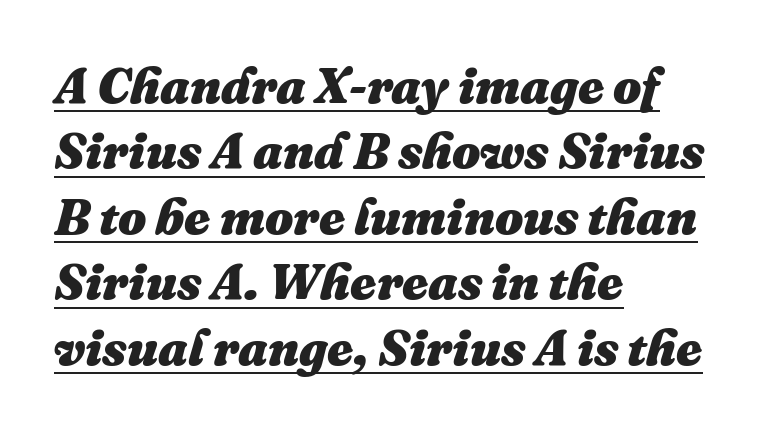
Q: Is the text bold? A: Yes.
Q: Is the text italic (slanted)? A: Yes, it leans right by about 16 degrees.
Q: Is the text underlined? A: Yes.
Q: How is the paragraph aligned? A: Left-aligned.
Q: Is the spacing between letters normal or unusually wide? A: Normal.
Q: Is the spacing between lines tight, normal or loose? A: Normal.
Q: Width (condensed, normal, or wide)? A: Normal.
Q: Stroke contrast? A: Medium.
Q: x-height? A: Medium.
Q: Monospaced? A: No.
